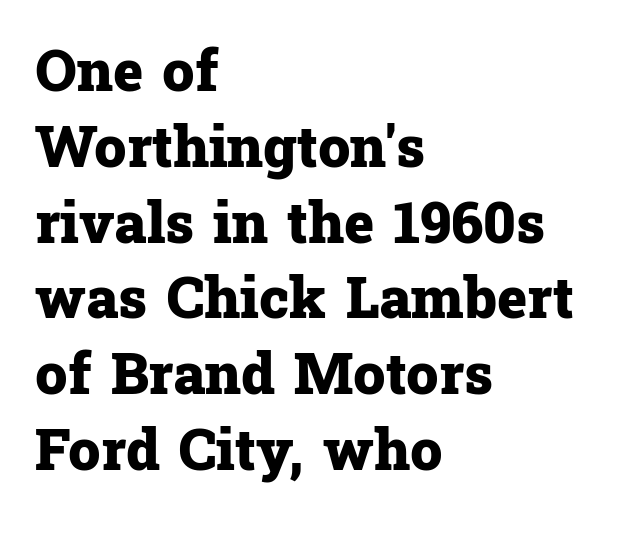
{"serif": "yes", "italic": "no", "bold": "yes", "weight": "heavy", "width": "normal", "stroke_contrast": "low", "x_height": "medium", "monospaced": "no", "underline": "no", "align": "left", "line_spacing": "normal", "line_spacing_ratio": 1.33, "letter_spacing": "normal", "letter_spacing_em": 0.0, "glyph_px": 57}
